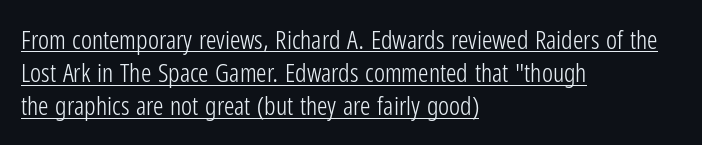
Q: Is the text bold? A: No.
Q: Is the text italic (slanted)? A: No, it is upright.
Q: Is the text underlined? A: Yes.
Q: How is the paragraph aligned? A: Left-aligned.
Q: Is the spacing between letters normal or unusually wide? A: Normal.
Q: Is the spacing between lines tight, normal or loose? A: Normal.
